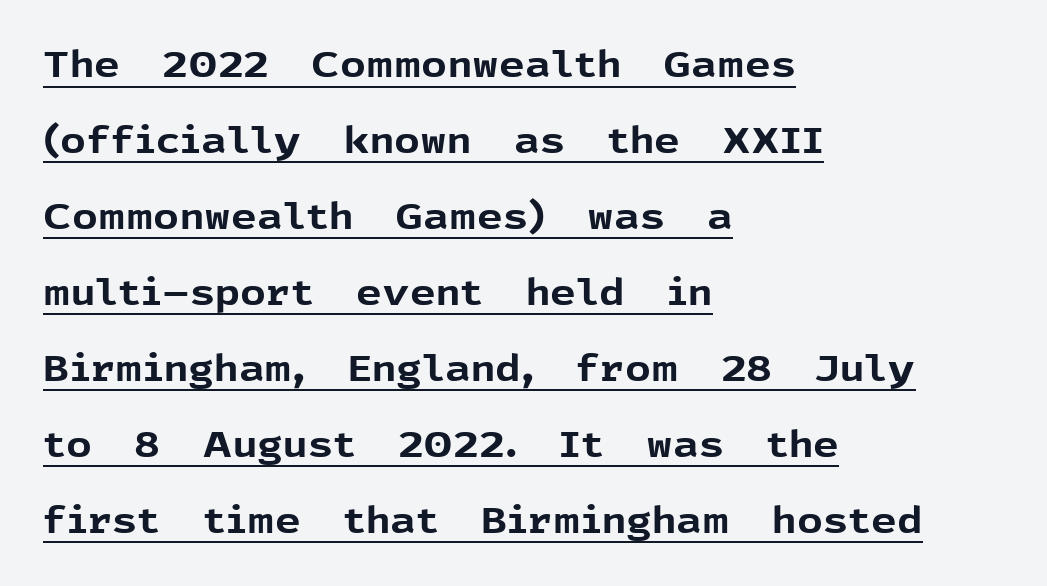
The image shows 36 px bold sans-serif type, upright; set left-aligned, loose line spacing (2.11x), normal letter spacing, underlined; a medium x-height.
